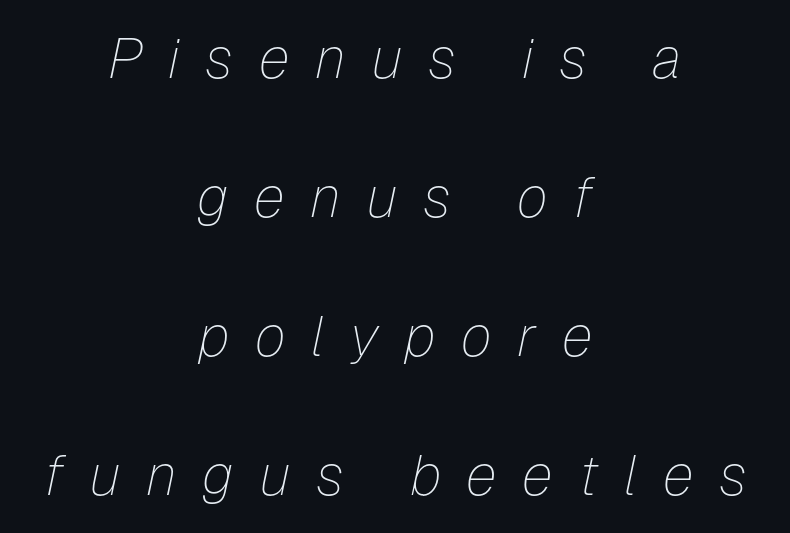
Compared with ordinary roman type, these characters are visibly tilted. The lines in this sample share a center point and differ in where they start and stop. Character widths vary here, with narrow letters taking less room than wide ones. This reads as an unemphasized weight, regular at the heaviest. Lines of text with bare space underneath.
